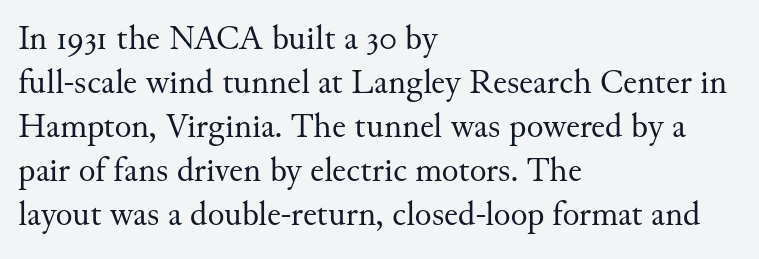
A student would call this left alignment; a typographer would say flush left, rag right. This is the regular roman posture of the typeface. Think of a printed novel: that variable character pitch is what you see here. A typesetter would call this leading conventional body-copy spacing. Regarding serifs, this sample has them.
